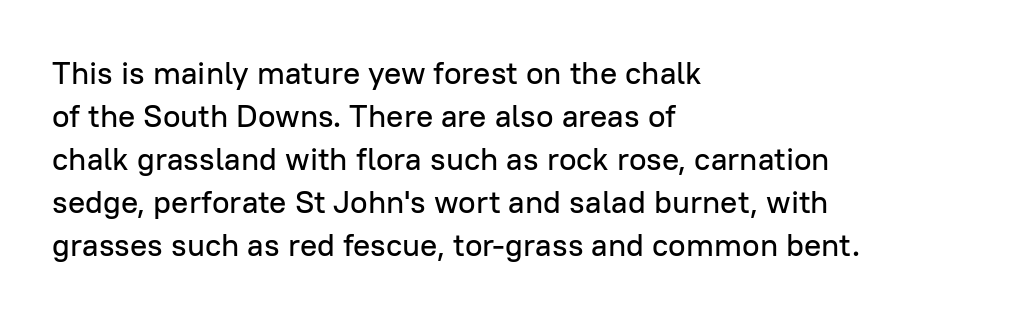
The image shows 32 px sans-serif type, upright; set left-aligned, normal line spacing (1.34x), normal letter spacing, not underlined; low stroke contrast and a medium x-height.
